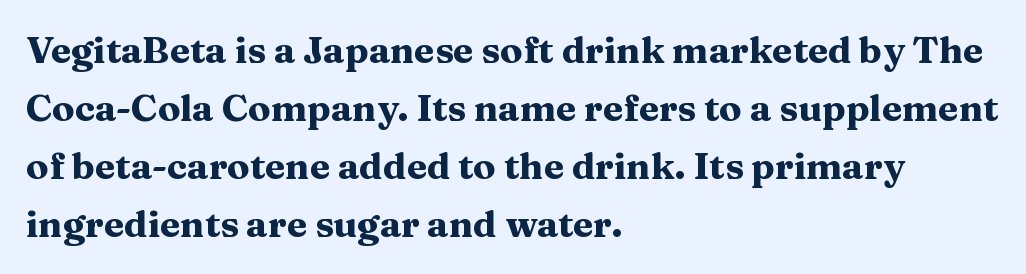
{"serif": "yes", "italic": "no", "bold": "yes", "weight": "heavy", "width": "wide", "stroke_contrast": "medium", "x_height": "medium", "monospaced": "no", "underline": "no", "align": "left", "line_spacing": "normal", "line_spacing_ratio": 1.57, "letter_spacing": "normal", "letter_spacing_em": 0.0, "glyph_px": 37}
